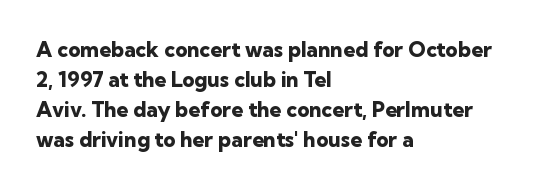
Q: Is the text bold? A: Yes.
Q: Is the text italic (slanted)? A: No, it is upright.
Q: Is the text underlined? A: No.
Q: How is the paragraph aligned? A: Left-aligned.
Q: Is the spacing between letters normal or unusually wide? A: Normal.
Q: Is the spacing between lines tight, normal or loose? A: Normal.
